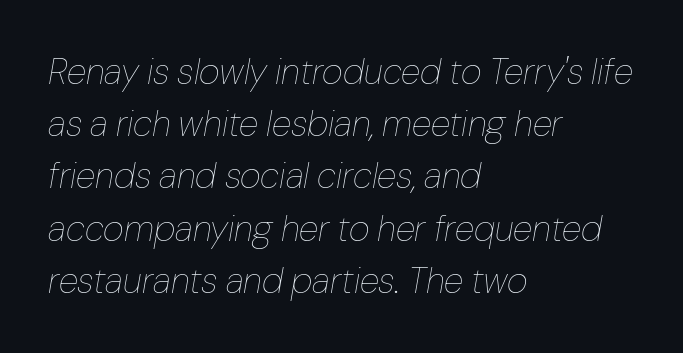
The image shows 36 px thin type, italic (leaning right); set left-aligned, normal line spacing (1.45x), normal letter spacing, not underlined; low stroke contrast and a medium x-height.
